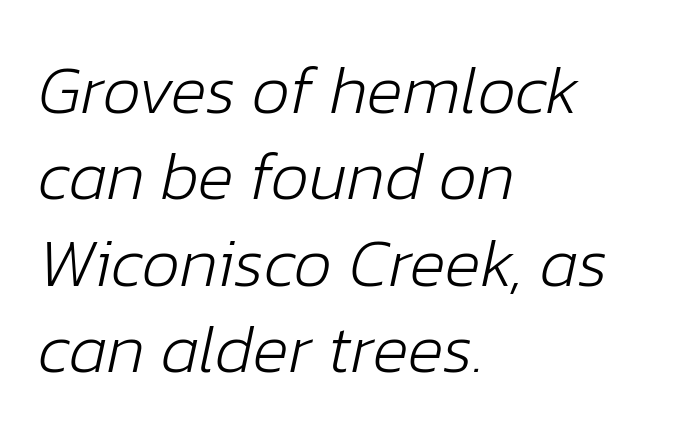
Nobody drew a line under any word here. The setting favours the left margin, as ordinary paragraphs usually do. The axis of the letterforms is tilted away from vertical. This sample has the flowing, uneven cadence of proportional lettering. The rows are spaced the way most documents space them. Look at the tracking — it's just the regular setting, nothing added.
